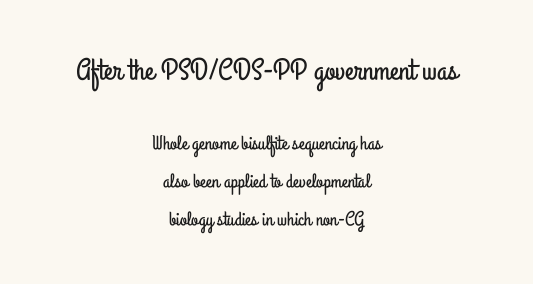
Descenders hang freely into open space. The upper block of text is set noticeably larger than the block beneath it. Grotesque or geometric, the face here clearly has no serifs. Posture: vertical. Is the block centered? Yes — each line is placed symmetrically about the middle.
